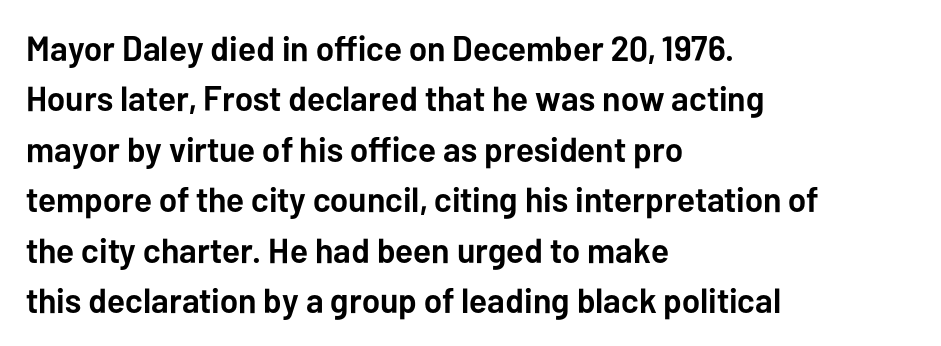
Q: Is the text bold? A: Yes.
Q: Is the text italic (slanted)? A: No, it is upright.
Q: Is the typeface a serif or a sans-serif typeface? A: Sans-serif.
Q: Is the text underlined? A: No.
Q: How is the paragraph aligned? A: Left-aligned.
Q: Is the spacing between letters normal or unusually wide? A: Normal.
Q: Is the spacing between lines tight, normal or loose? A: Normal.
Q: Width (condensed, normal, or wide)? A: Normal.
Q: Stroke contrast? A: Low.
Q: x-height? A: Medium.
Q: Monospaced? A: No.
